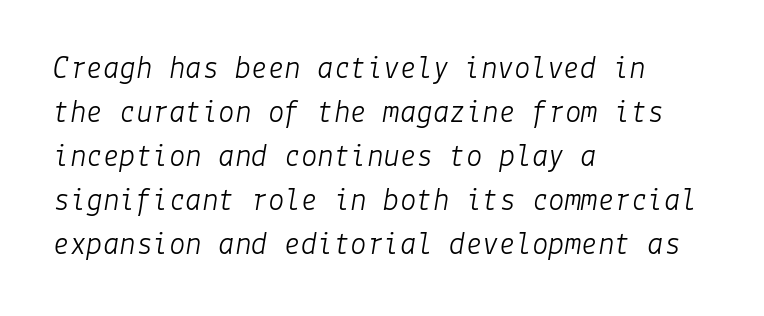
Characters are canted at an angle relative to the baseline's perpendicular. How would I describe the line gaps? Plain and ordinary. In CSS terms this would be text-align: left. This sample uses plain, unmodified letter spacing.
